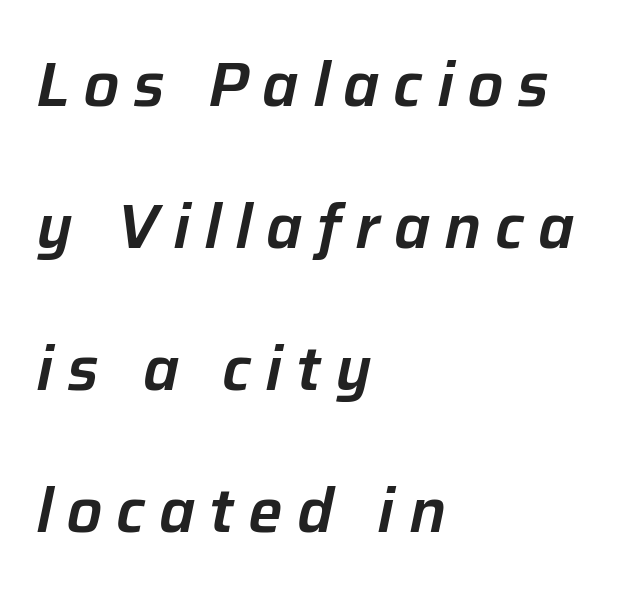
The gap between lines stays unmarked. A typesetter would call this leading open, well beyond the default. A classic flush-left, rag-right setting is used for this passage. This sample has the flowing, uneven cadence of proportional lettering. Each word looks stretched out because of the extra space between its letters.
